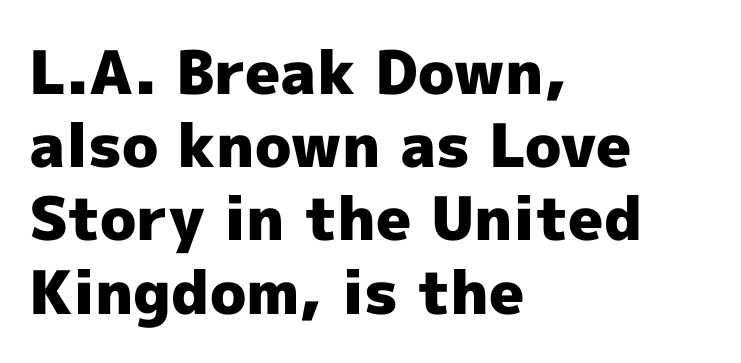
Anything drawn beneath the words? Only blank space. The passage shown is emphatically bold. This sample has the flowing, uneven cadence of proportional lettering. The letters stand straight up with perfectly vertical stems.
